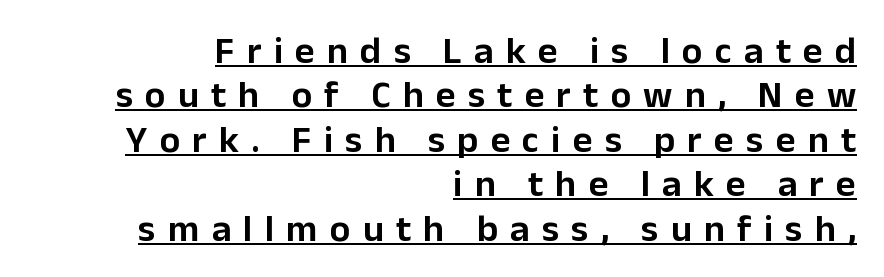
{"serif": "no", "italic": "no", "width": "normal", "stroke_contrast": "low", "x_height": "medium", "monospaced": "no", "underline": "yes", "align": "right", "line_spacing_ratio": 1.17, "letter_spacing": "wide", "letter_spacing_em": 0.32, "glyph_px": 38}
